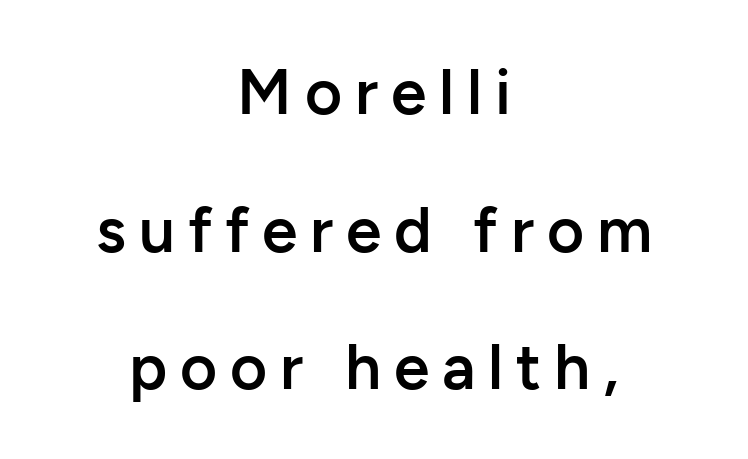
Q: Is the text bold? A: Semi-bold.
Q: Is the text italic (slanted)? A: No, it is upright.
Q: Is the typeface a serif or a sans-serif typeface? A: Sans-serif.
Q: Is the text underlined? A: No.
Q: How is the paragraph aligned? A: Centered.
Q: Is the spacing between letters normal or unusually wide? A: Unusually wide.
Q: Is the spacing between lines tight, normal or loose? A: Loose.
Q: Width (condensed, normal, or wide)? A: Normal.
Q: Stroke contrast? A: Low.
Q: x-height? A: Medium.
Q: Monospaced? A: No.
